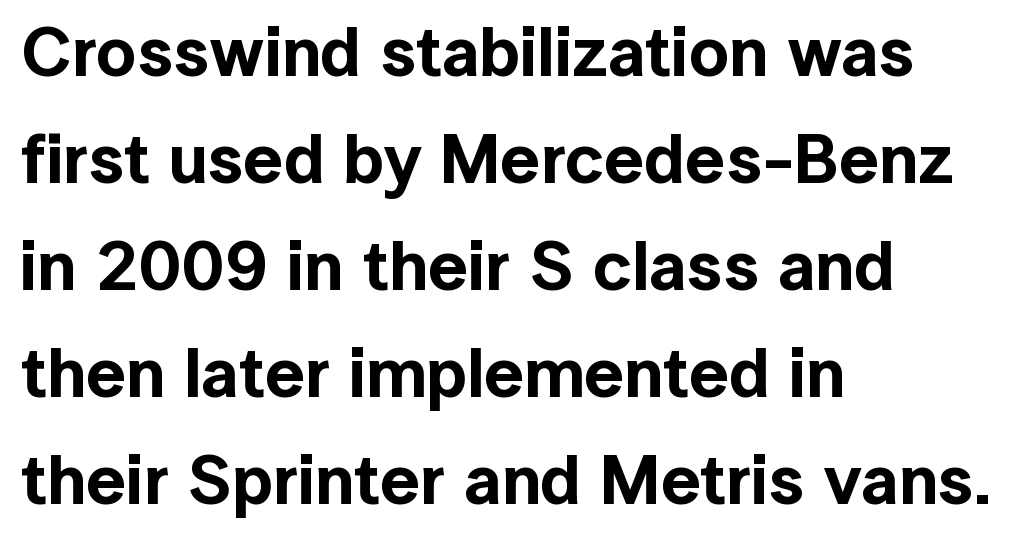
The glyphs are unaccompanied by any horizontal stroke below them. Each new line begins a customary step beneath the previous one. A typesetter would call this zero additional tracking. This is roman type, the default non-slanted kind. Type style note: lacks serifs. This rendering uses left alignment, leaving the right contour irregular.
